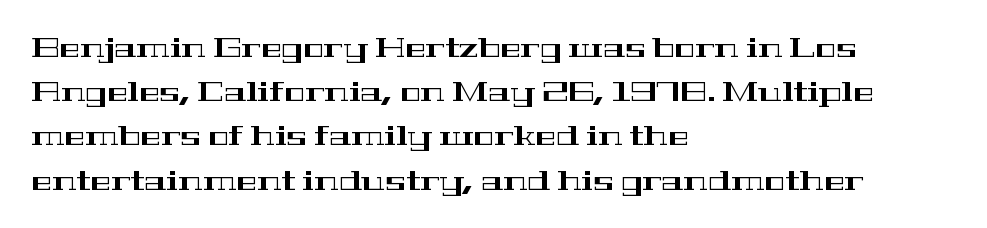
In terms of letterspacing, this is plain default setting. This sample uses an upright cut, with every glyph sitting square on the baseline. The passage shown is typeset with a serif family. Note the varied advance widths — an 'i' is clearly narrower than an 'm'. A classic flush-left, rag-right setting is used for this passage. No word sits above an underline.
